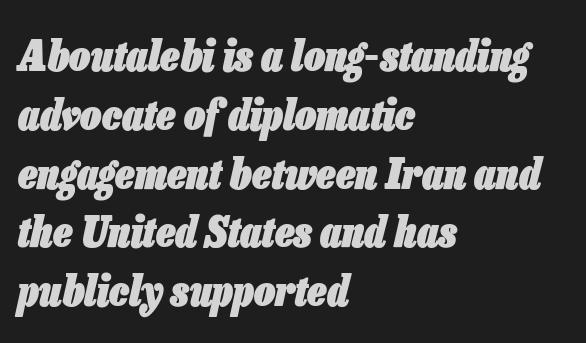
Short note: letters normally spaced. This sample uses an oblique cut, with every glyph tilted off the vertical. The sample has been set heavy, in full bold. Proportional: the letters do not fall into vertical columns. Successive baselines arrive at the customary interval.
